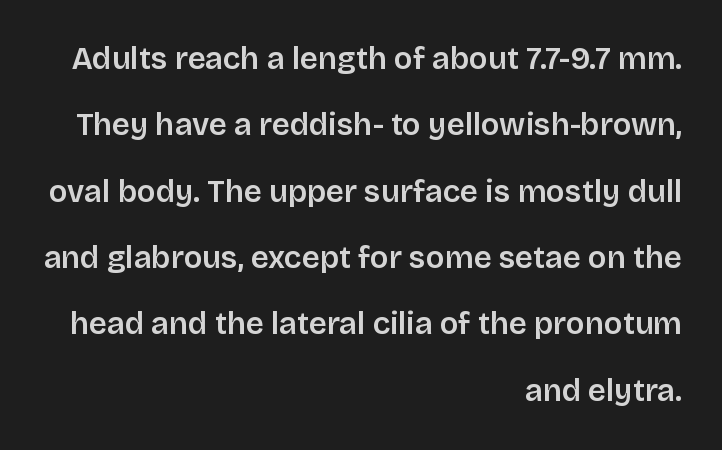
The image shows 31 px sans-serif type, upright; set right-aligned, loose line spacing (2.14x), normal letter spacing, not underlined; low stroke contrast and a large x-height.
